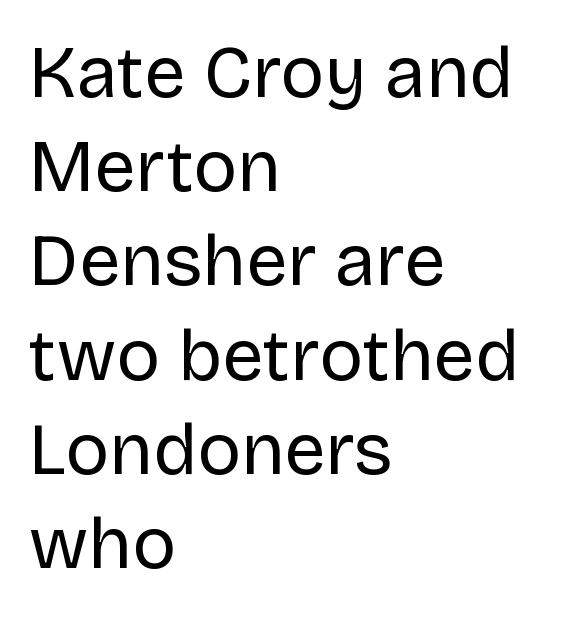
Q: Is the text bold? A: No.
Q: Is the text italic (slanted)? A: No, it is upright.
Q: Is the typeface a serif or a sans-serif typeface? A: Sans-serif.
Q: Is the text underlined? A: No.
Q: How is the paragraph aligned? A: Left-aligned.
Q: Is the spacing between letters normal or unusually wide? A: Normal.
Q: Is the spacing between lines tight, normal or loose? A: Normal.
Q: Width (condensed, normal, or wide)? A: Normal.
Q: Stroke contrast? A: Low.
Q: x-height? A: Large.
Q: Monospaced? A: No.
